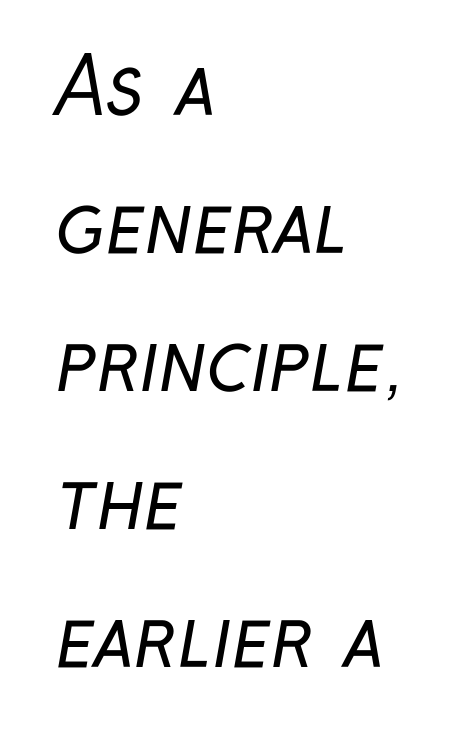
{"serif": "no", "bold": "no", "weight": "regular", "width": "condensed", "stroke_contrast": "low", "x_height": "medium", "monospaced": "no", "underline": "no", "align": "left", "line_spacing_ratio": 1.77, "letter_spacing": "normal", "letter_spacing_em": 0.0, "glyph_px": 78}
